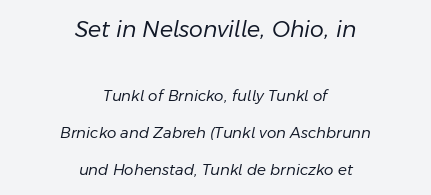
{"italic": "yes", "lean": "right", "slant_degrees": 11, "bold": "no", "underline": "no", "align": "center", "line_spacing": "loose", "line_spacing_ratio": 2.45, "letter_spacing": "normal", "letter_spacing_em": 0.0, "larger_block": "first", "size_ratio": 1.47, "glyph_px": 22}
